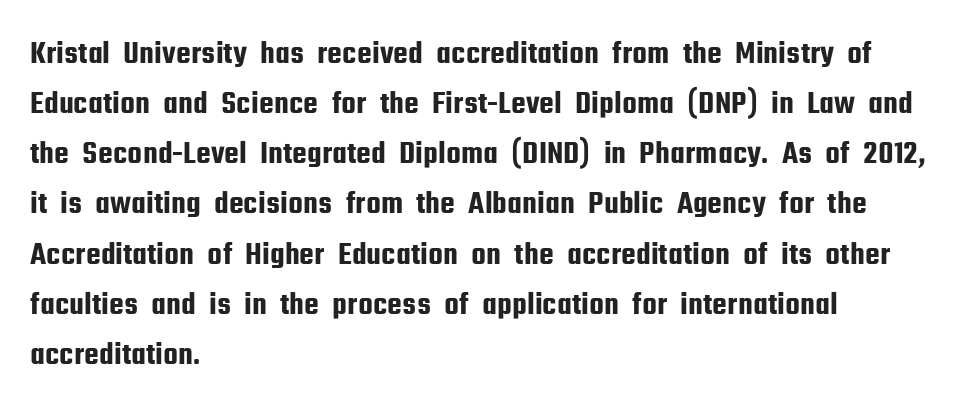
The image shows 33 px condensed sans-serif type, upright; set left-aligned, normal line spacing (1.52x), normal letter spacing, not underlined; low stroke contrast and a medium x-height.
